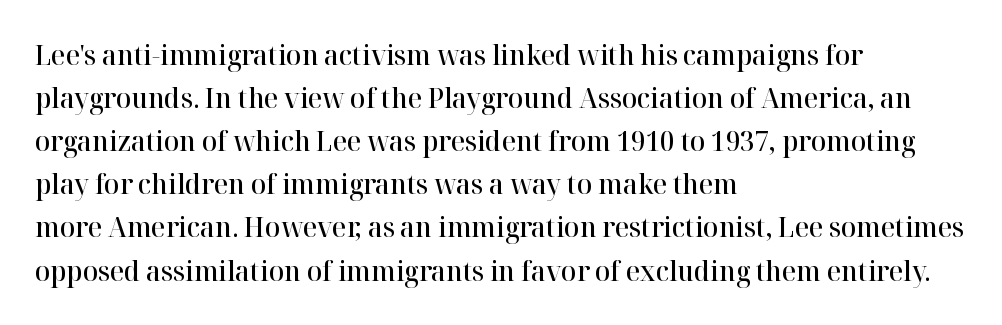
Q: Is the text bold? A: Semi-bold.
Q: Is the text italic (slanted)? A: No, it is upright.
Q: Is the typeface a serif or a sans-serif typeface? A: Serif.
Q: Is the text underlined? A: No.
Q: How is the paragraph aligned? A: Left-aligned.
Q: Is the spacing between letters normal or unusually wide? A: Normal.
Q: Is the spacing between lines tight, normal or loose? A: Normal.
Q: Width (condensed, normal, or wide)? A: Normal.
Q: Stroke contrast? A: High.
Q: x-height? A: Medium.
Q: Monospaced? A: No.
